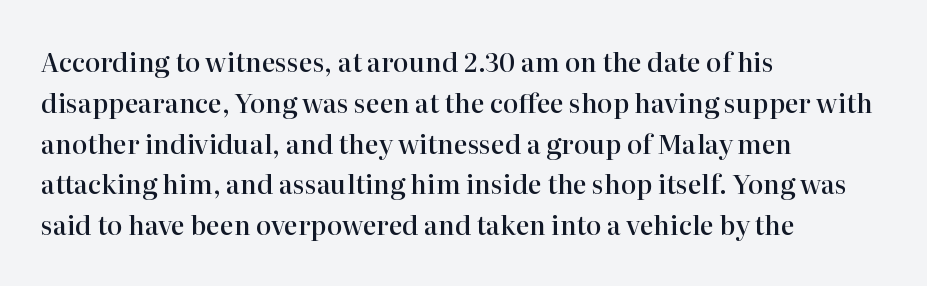
The image shows 26 px text type, upright; set left-aligned, normal line spacing (1.57x), normal letter spacing, not underlined.
